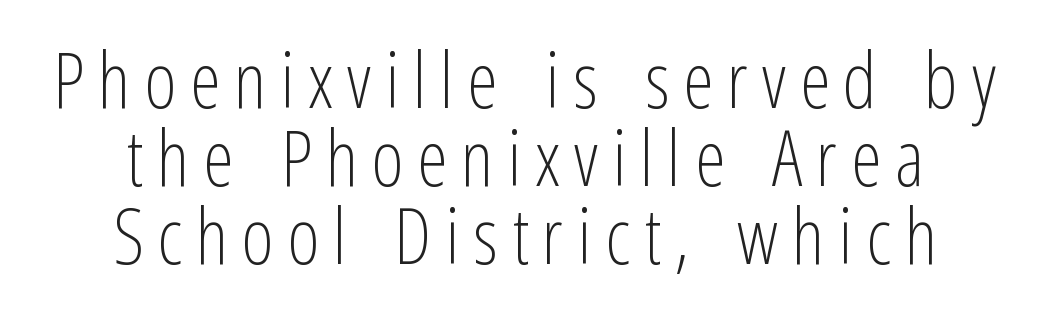
{"serif": "no", "italic": "no", "bold": "no", "weight": "light", "width": "condensed", "stroke_contrast": "low", "x_height": "medium", "monospaced": "no", "underline": "no", "align": "center", "line_spacing": "tight", "line_spacing_ratio": 1.01, "glyph_px": 77}
